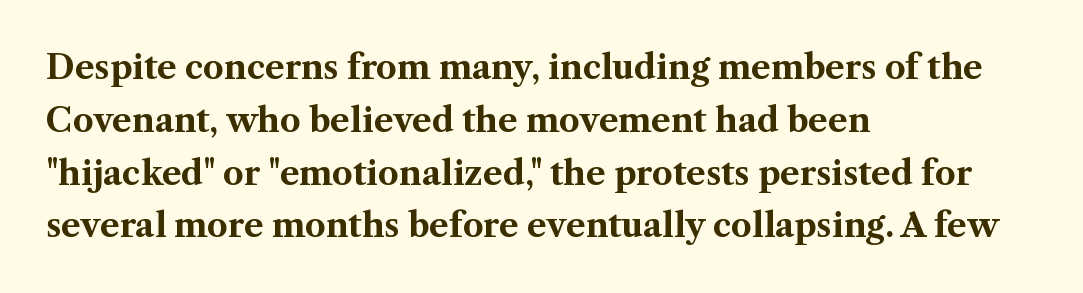
{"serif": "yes", "italic": "no", "bold": "yes", "weight": "bold", "width": "normal", "stroke_contrast": "medium", "x_height": "medium", "monospaced": "no", "underline": "no", "align": "left", "line_spacing": "normal", "line_spacing_ratio": 1.6, "letter_spacing": "normal", "letter_spacing_em": 0.0, "glyph_px": 33}
